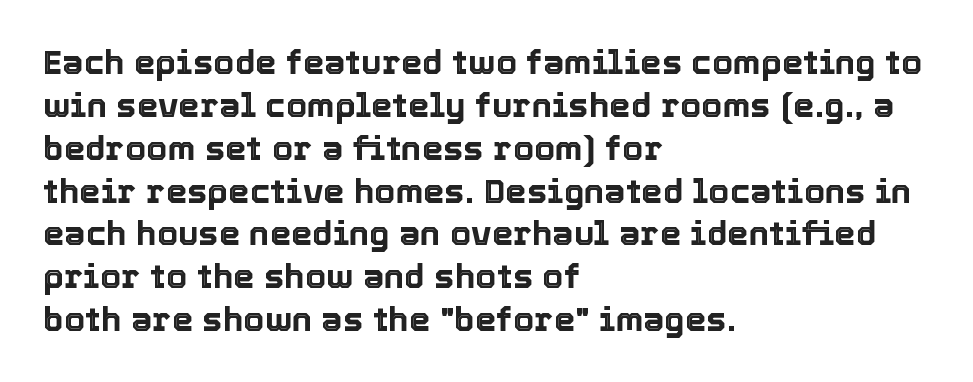
{"italic": "no", "width": "normal", "x_height": "medium", "monospaced": "no", "underline": "no", "align": "left", "line_spacing": "normal", "line_spacing_ratio": 1.26, "letter_spacing": "normal", "letter_spacing_em": 0.0, "glyph_px": 34}
